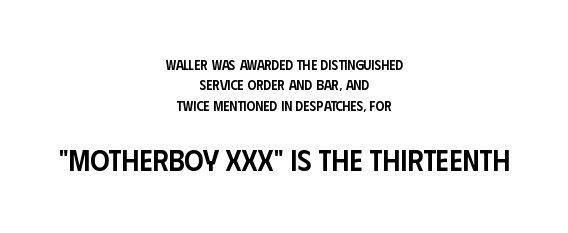
Here the second block reads like a headline and the first like body copy. Serifs: no, the terminals of the letterforms are clean. The passage is arranged like a title page — every line centered. Note the varied advance widths — an 'i' is clearly narrower than an 'm'. The string is rendered with underlining switched off. One glance says typical: line gaps are just what's usual.
